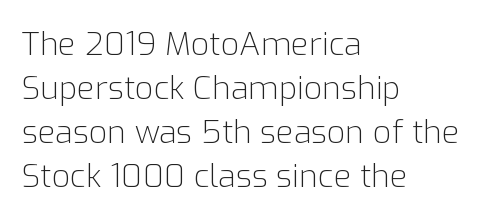
Q: Is the text bold? A: No.
Q: Is the text italic (slanted)? A: No, it is upright.
Q: Is the typeface a serif or a sans-serif typeface? A: Sans-serif.
Q: Is the text underlined? A: No.
Q: How is the paragraph aligned? A: Left-aligned.
Q: Is the spacing between letters normal or unusually wide? A: Normal.
Q: Is the spacing between lines tight, normal or loose? A: Normal.
Q: Width (condensed, normal, or wide)? A: Normal.
Q: Stroke contrast? A: Low.
Q: x-height? A: Medium.
Q: Monospaced? A: No.
